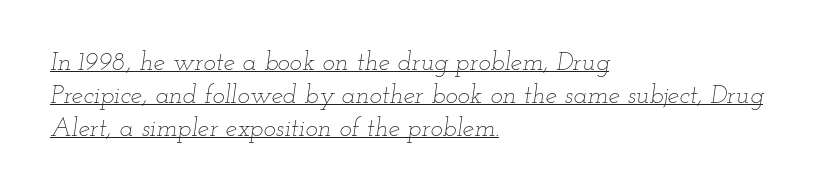
Compared with undecorated copy, this sample adds a rule below the words. The letters are slanted; this is an italic face. Visually the block forms a straight wall on the left and a jagged coastline on the right. Does extra space separate the letters? No, they use regular spacing. One glance says typical: line gaps are just what's usual.
